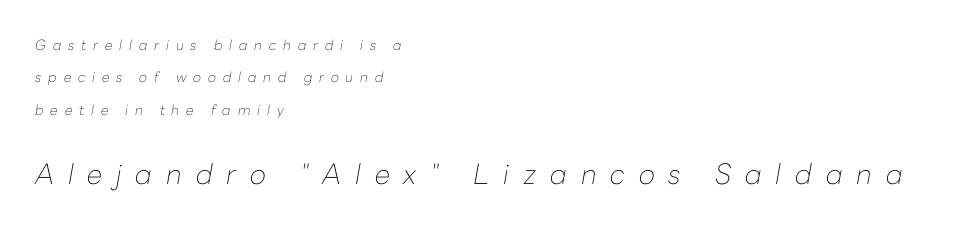
Whoever set this made the second block the dominant, larger element. Designer's note — italics engaged. Reading down the block, your eye returns to a fixed left position each line. Spacing verdict: proportional, widths tailored to each character. Stems here are at most as thick as an everyday book face. Regarding leading, the lines here are spaced well apart.
